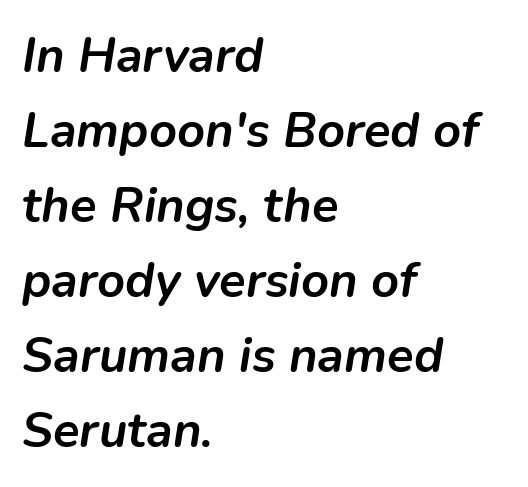
{"italic": "yes", "lean": "right", "slant_degrees": 9, "bold": "yes", "weight": "semibold", "width": "normal", "stroke_contrast": "low", "x_height": "medium", "monospaced": "no", "underline": "no", "align": "left", "line_spacing": "normal", "line_spacing_ratio": 1.53, "letter_spacing": "normal", "letter_spacing_em": 0.0, "glyph_px": 49}
